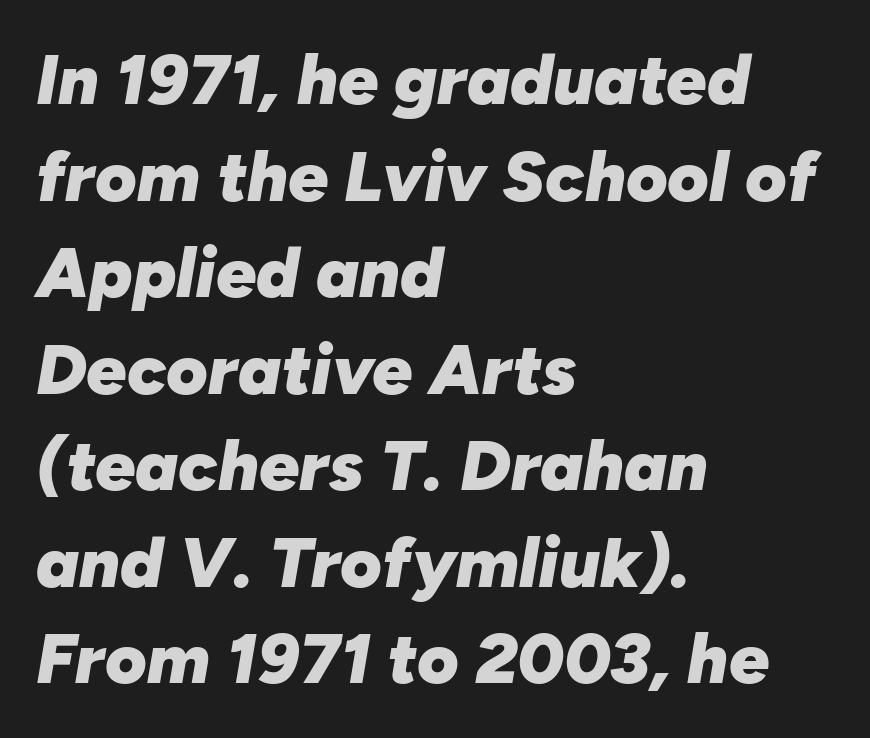
If you drew a line through each stem, it would be angled. The passage shown has conventional tracking throughout. Here the designer chose a conventional face with non-uniform glyph widths. Descenders are the only things crossing below the line. Does the leading feel generous? No, just average.
